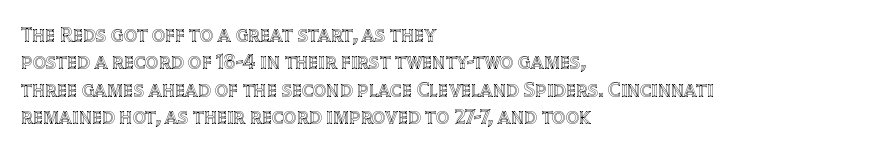
{"italic": "no", "underline": "no", "align": "left", "line_spacing": "normal", "line_spacing_ratio": 1.3, "letter_spacing": "normal", "letter_spacing_em": 0.0, "glyph_px": 21}
